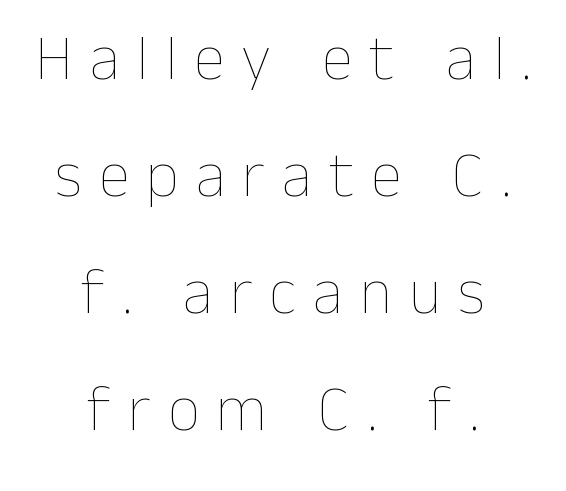
{"italic": "no", "bold": "no", "weight": "thin", "width": "normal", "stroke_contrast": "low", "x_height": "medium", "monospaced": "no", "underline": "no", "align": "center", "line_spacing_ratio": 1.83, "letter_spacing": "wide", "letter_spacing_em": 0.26, "glyph_px": 64}
